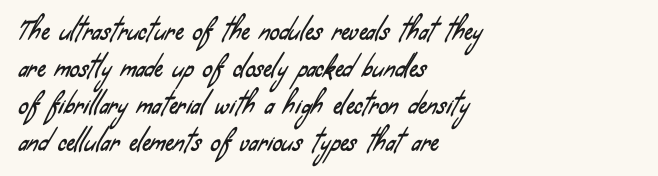
The image shows 24 px text type; set left-aligned, normal line spacing (1.54x), normal letter spacing, not underlined.
